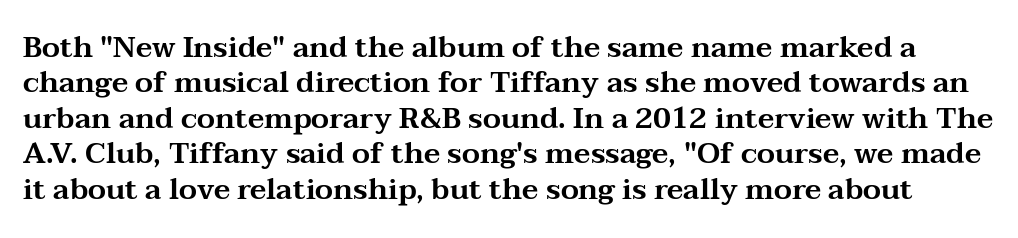
The image shows 29 px wide serif type, upright; set line spacing 1.22x, normal letter spacing, not underlined; medium stroke contrast and a medium x-height.
